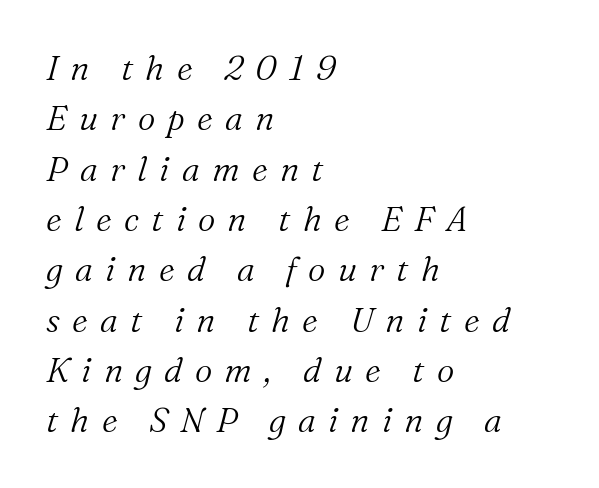
The string is rendered with underlining switched off. Students, observe: this is what conventionally led text looks like. The paragraph has a hard left edge and a soft right edge. You can tell it's italic because the verticals aren't actually vertical. Weight class: somewhere from thin through regular. Looks like regular typesetting: each glyph gets only the width it needs.
